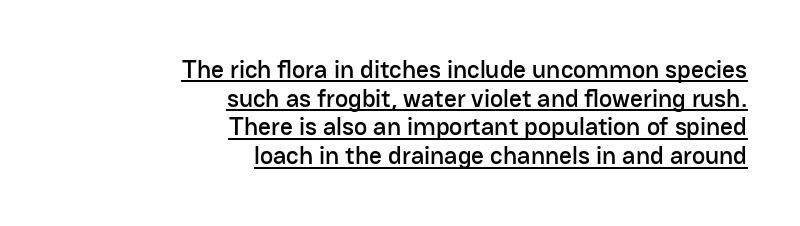
Q: Is the text italic (slanted)? A: No, it is upright.
Q: Is the text underlined? A: Yes.
Q: How is the paragraph aligned? A: Right-aligned.
Q: Is the spacing between letters normal or unusually wide? A: Normal.
Q: Is the spacing between lines tight, normal or loose? A: Tight.
